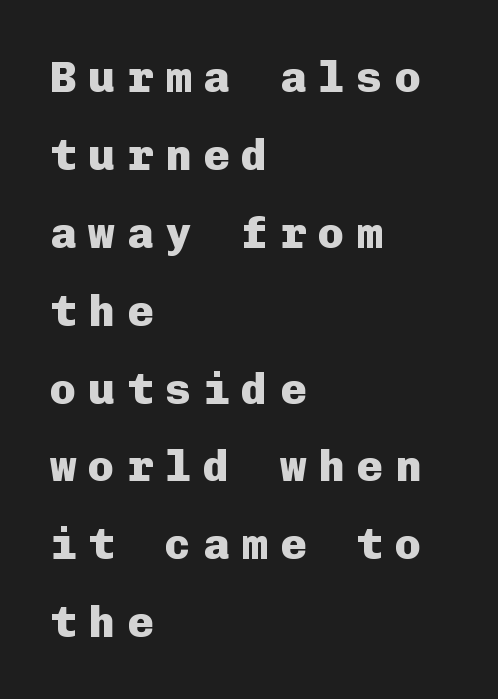
Q: Is the text bold? A: Yes.
Q: Is the text italic (slanted)? A: No, it is upright.
Q: Is the typeface a serif or a sans-serif typeface? A: Sans-serif.
Q: Is the text underlined? A: No.
Q: How is the paragraph aligned? A: Left-aligned.
Q: Is the spacing between letters normal or unusually wide? A: Unusually wide.
Q: Width (condensed, normal, or wide)? A: Normal.
Q: Stroke contrast? A: Low.
Q: x-height? A: Medium.
Q: Monospaced? A: Yes.
